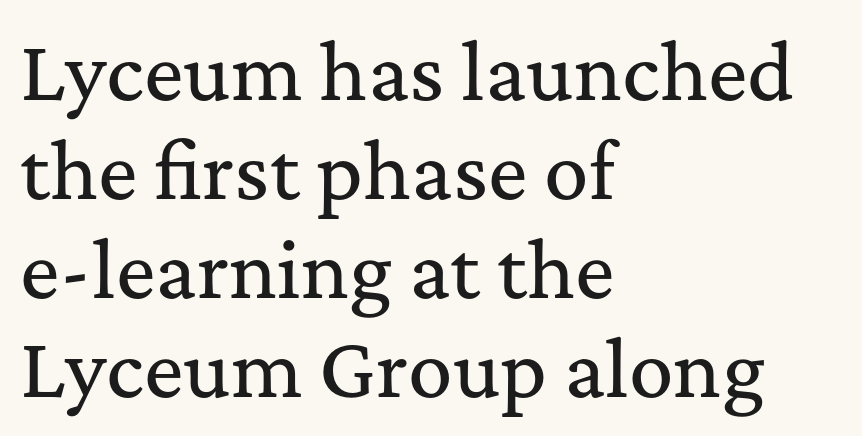
Q: Is the text italic (slanted)? A: No, it is upright.
Q: Is the typeface a serif or a sans-serif typeface? A: Serif.
Q: Is the text underlined? A: No.
Q: How is the paragraph aligned? A: Left-aligned.
Q: Is the spacing between letters normal or unusually wide? A: Normal.
Q: Is the spacing between lines tight, normal or loose? A: Normal.
Q: Width (condensed, normal, or wide)? A: Normal.
Q: Stroke contrast? A: Medium.
Q: x-height? A: Medium.
Q: Monospaced? A: No.
